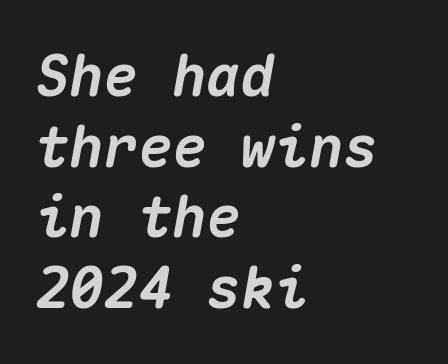
These words are printed bold, with thick strokes throughout. The gap between lines stays unmarked. Fixed-width glyphs throughout — classic coding-font behaviour. When letters slant like this, we call the style italic.
